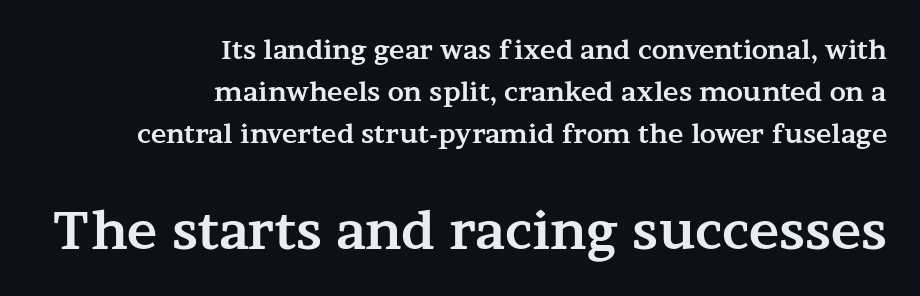
Scale increases going downward across the two blocks. A student would call this right alignment; a typographer would say flush right, rag left. Here the designer chose a conventional face with non-uniform glyph widths. I'd describe the lettering as bold — thick and assertive. These lines sit exactly where default settings would place them.
